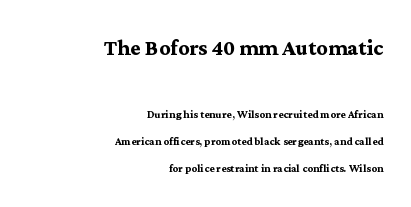
The face used here is rendered with its standard letterfit. The more generous point size was reserved for the upper chunk. Notice how the passage keeps a crisp vertical edge on the right only. No word sits above an underline. If you measured baseline to baseline, you'd find a long distance. The designer went with a serif here, giving each stem small feet.
